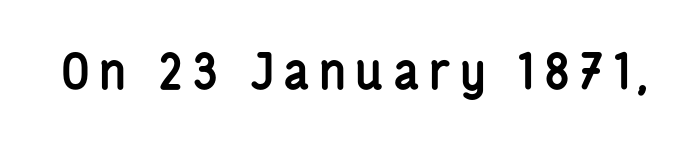
Q: Is the text bold? A: Yes.
Q: Is the text italic (slanted)? A: No, it is upright.
Q: Is the typeface a serif or a sans-serif typeface? A: Sans-serif.
Q: Is the text underlined? A: No.
Q: Width (condensed, normal, or wide)? A: Condensed.
Q: Stroke contrast? A: Low.
Q: x-height? A: Medium.
Q: Monospaced? A: No.
